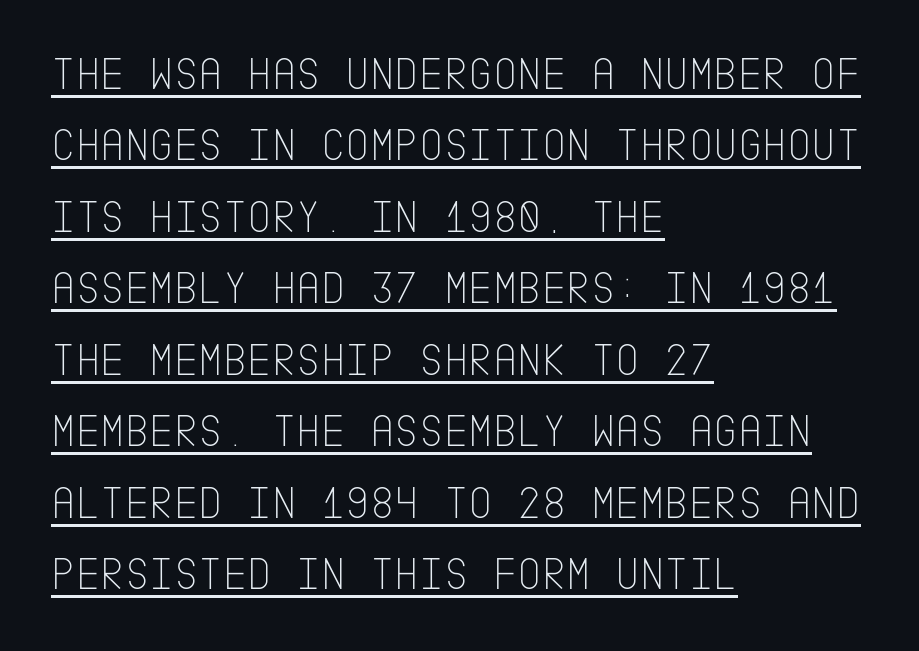
Q: Is the text bold? A: No.
Q: Is the text italic (slanted)? A: No, it is upright.
Q: Is the typeface a serif or a sans-serif typeface? A: Sans-serif.
Q: Is the text underlined? A: Yes.
Q: How is the paragraph aligned? A: Left-aligned.
Q: Is the spacing between letters normal or unusually wide? A: Normal.
Q: Is the spacing between lines tight, normal or loose? A: Normal.
Q: Width (condensed, normal, or wide)? A: Condensed.
Q: Stroke contrast? A: Low.
Q: x-height? A: Large.
